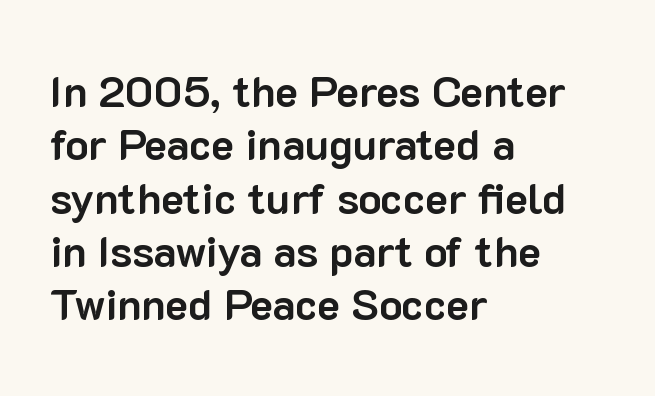
The characters display no serif detailing; their extremities are plain. No italicization has been applied; the sample stays upright. Heavy-handed strokes throughout: this text is bold. The face used here is proportionally spaced, like ordinary book or web type. Anything drawn beneath the words? Only blank space.
